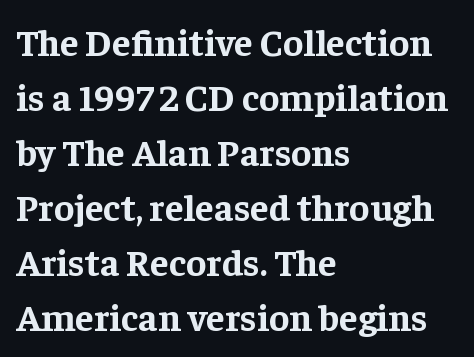
These lines are composed in type with serifs. Line spacing here is normal. Do the characters align in a grid? No, the font is proportional. The type sits square on the baseline with zero lean. Every letter is thick-stroked: bold, no question.
